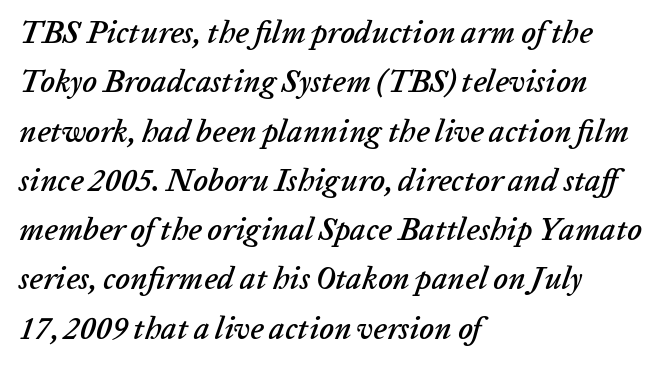
Q: Is the text italic (slanted)? A: Yes, it leans right by about 20 degrees.
Q: Is the text underlined? A: No.
Q: How is the paragraph aligned? A: Left-aligned.
Q: Is the spacing between letters normal or unusually wide? A: Normal.
Q: Is the spacing between lines tight, normal or loose? A: Normal.
Q: Width (condensed, normal, or wide)? A: Normal.
Q: Stroke contrast? A: Low.
Q: x-height? A: Medium.
Q: Monospaced? A: No.
